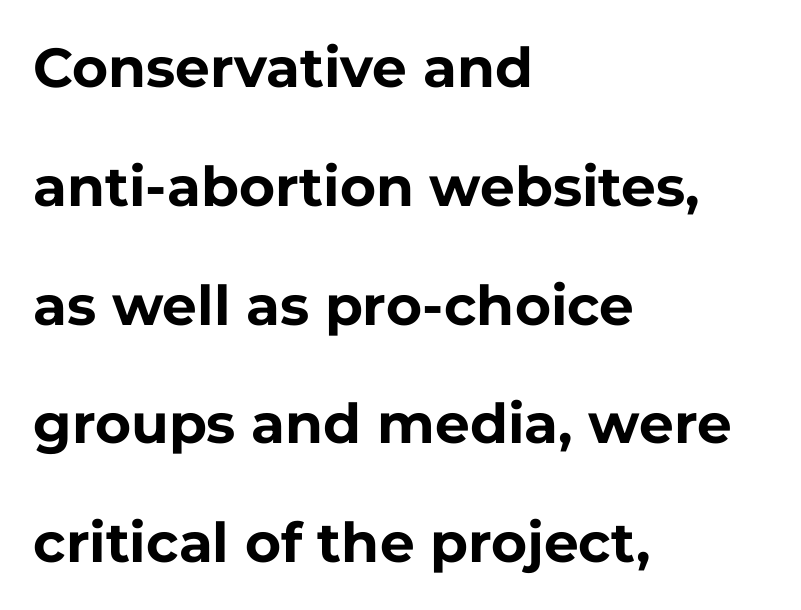
The type sits square on the baseline with zero lean. Looks like regular typesetting: each glyph gets only the width it needs. Spacing between characters is what you'd get straight out of the box. The face used here has the dense, thick strokes of a bold.
